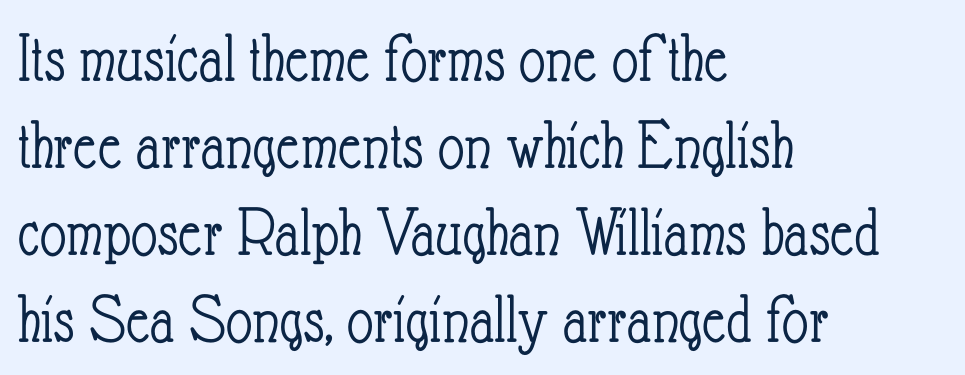
{"italic": "no", "bold": "no", "weight": "light", "width": "condensed", "stroke_contrast": "low", "x_height": "small", "monospaced": "no", "underline": "no", "align": "left", "line_spacing_ratio": 1.21, "letter_spacing": "normal", "letter_spacing_em": 0.0, "glyph_px": 72}
